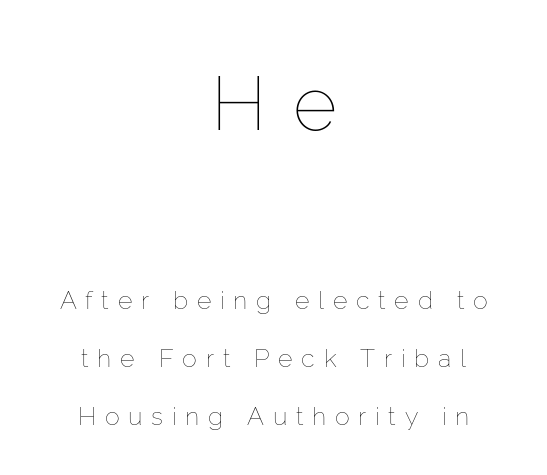
Larger block? The one above; the one below is distinctly smaller. Rule under the text: the space is simply empty. Is there any slant? The stems are plumb. Here the designer chose a conventional face with non-uniform glyph widths. Horizontally, the lines are justified to the midpoint only.
